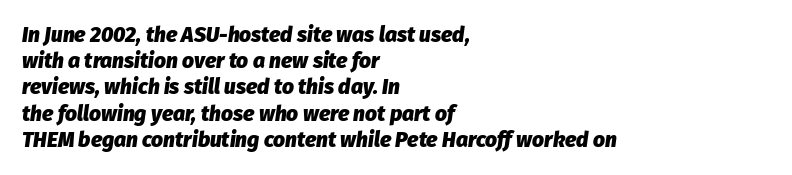
The string is rendered with underlining switched off. Heavy, bold letterforms. Slanted lettering throughout. This rendering leaves character spacing at its baseline value.
